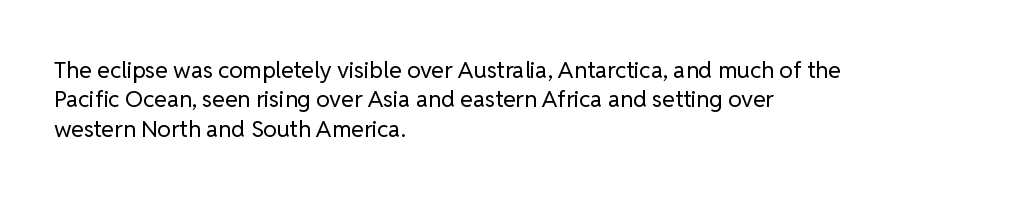
The image shows 23 px text type, upright; set left-aligned, normal line spacing (1.28x), normal letter spacing, not underlined.
